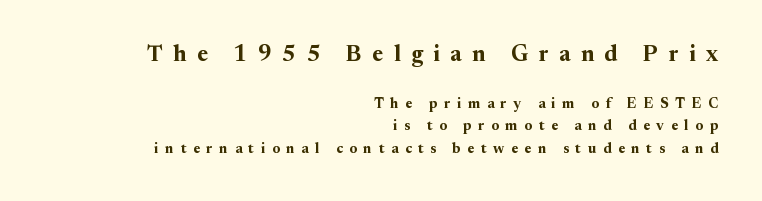
Short note: letters widely spaced. Visually the block forms a straight wall on the right and a jagged coastline on the left. This sample uses an upright cut, with every glyph sitting square on the baseline. These lines carry a lot of weight — the face is fully bold. Underline: absent.
